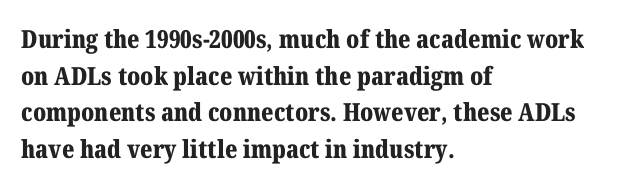
Q: Is the text bold? A: Yes.
Q: Is the text italic (slanted)? A: No, it is upright.
Q: Is the text underlined? A: No.
Q: How is the paragraph aligned? A: Left-aligned.
Q: Is the spacing between letters normal or unusually wide? A: Normal.
Q: Is the spacing between lines tight, normal or loose? A: Normal.
